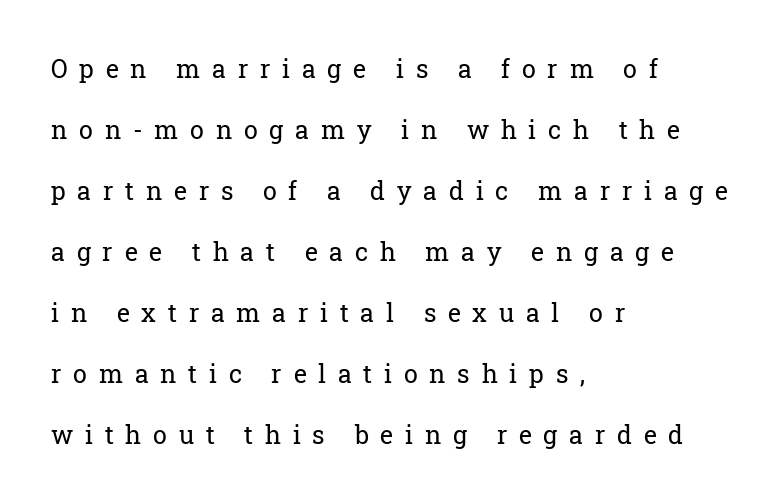
{"italic": "no", "bold": "no", "underline": "no", "align": "left", "line_spacing": "loose", "line_spacing_ratio": 2.44, "letter_spacing": "wide", "letter_spacing_em": 0.47, "glyph_px": 25}
